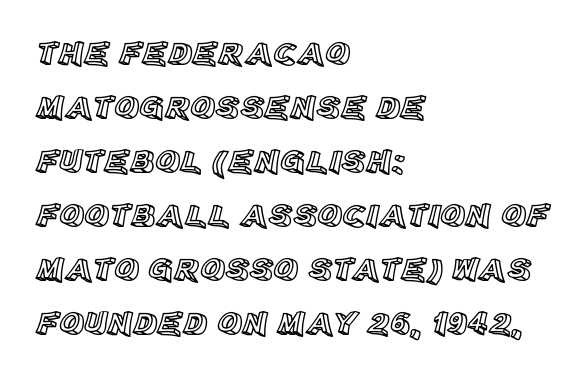
{"width": "normal", "x_height": "large", "monospaced": "no", "underline": "no", "align": "left", "line_spacing": "normal", "line_spacing_ratio": 1.59, "letter_spacing": "normal", "letter_spacing_em": 0.0, "glyph_px": 34}
